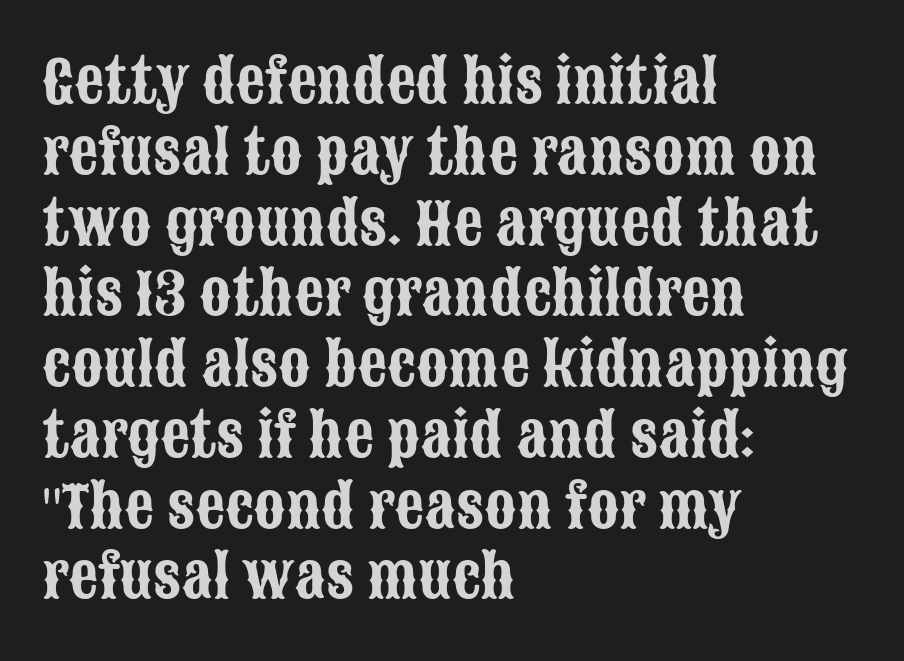
Proportional: the letters do not fall into vertical columns. The paragraph has a hard left edge and a soft right edge. Words float on clear page, feet unadorned. To sum up the face: it is a sans, with no serifs.
